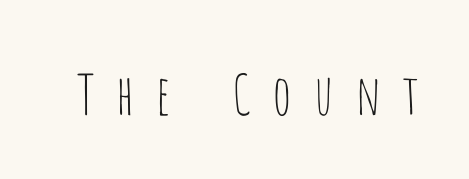
The weight would be labelled regular, book, light, or lighter still. Short note: letters widely spaced. The rendering uses natural spacing where letterforms have individual widths. Grotesque or geometric, the face here clearly has no serifs. Bare-footed words on every line. This is the regular roman posture of the typeface.
